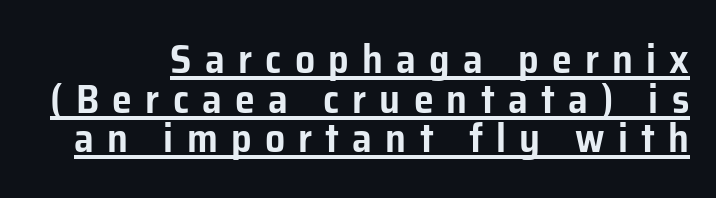
The image shows 40 px sans-serif type, upright; set tight line spacing (0.99x), unusually wide letter spacing (+0.33 em), underlined; low stroke contrast and a medium x-height.
